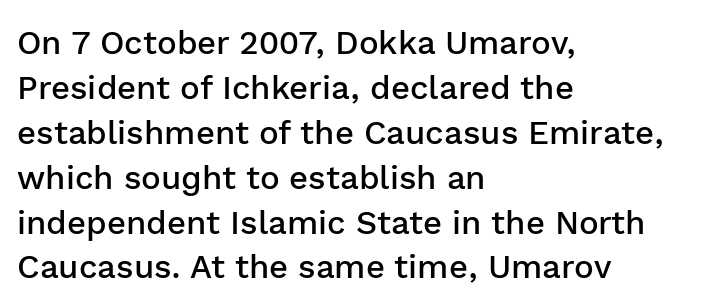
The image shows 33 px semibold sans-serif type, upright; set left-aligned, normal line spacing (1.36x), normal letter spacing, not underlined; low stroke contrast and a medium x-height.
